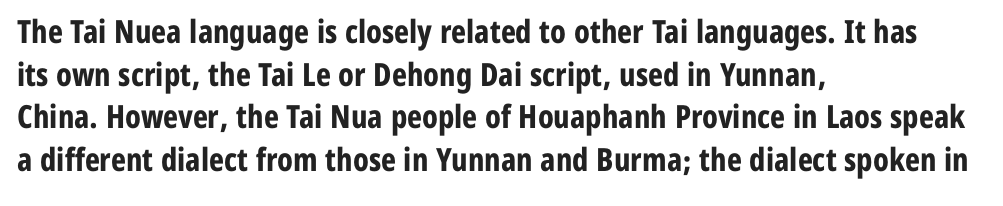
Q: Is the text bold? A: Yes.
Q: Is the text italic (slanted)? A: No, it is upright.
Q: Is the typeface a serif or a sans-serif typeface? A: Sans-serif.
Q: Is the text underlined? A: No.
Q: How is the paragraph aligned? A: Left-aligned.
Q: Is the spacing between letters normal or unusually wide? A: Normal.
Q: Is the spacing between lines tight, normal or loose? A: Normal.
Q: Width (condensed, normal, or wide)? A: Condensed.
Q: Stroke contrast? A: Low.
Q: x-height? A: Medium.
Q: Monospaced? A: No.
